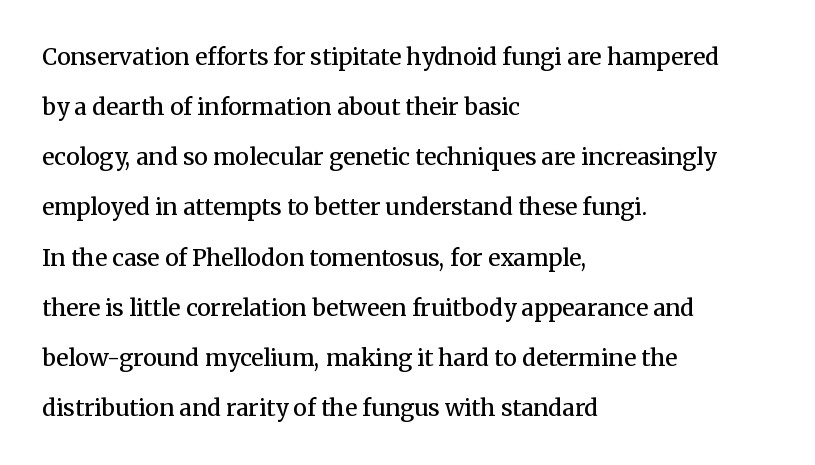
The image shows 23 px text type, upright; set left-aligned, loose line spacing (2.18x), normal letter spacing, not underlined.
